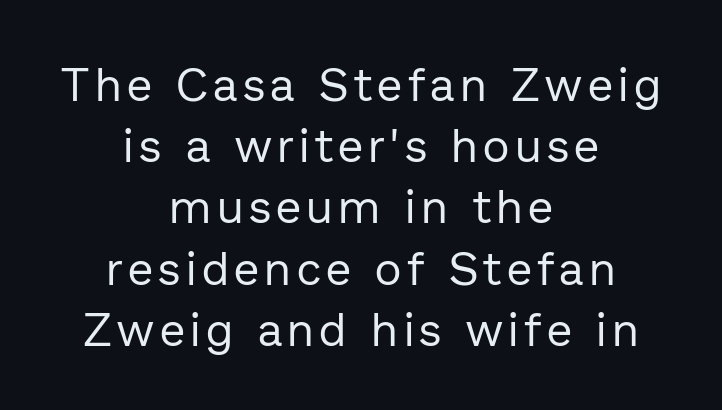
The image shows 46 px regular-weight sans-serif type, upright; set centered, normal line spacing (1.33x), not underlined; low stroke contrast and a medium x-height.
